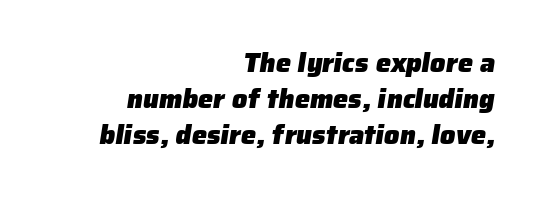
Check under the words: just untouched page. The rendering keeps characters at their native spacing. Quick note: interline space is typical. Strokes here are thick enough to call this a true bold. The paragraph has a hard right edge and a soft left edge.
